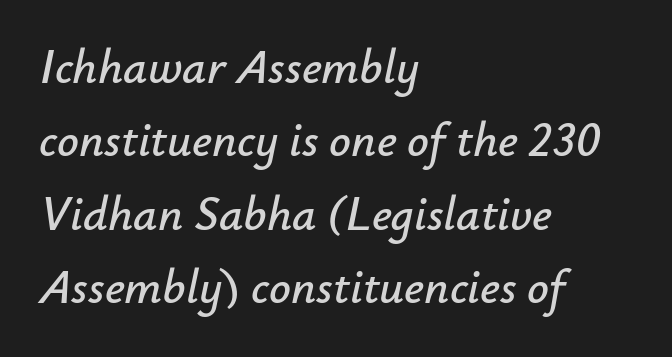
The image shows 48 px text type, italic (leaning right); set left-aligned, normal line spacing (1.53x), normal letter spacing, not underlined; low stroke contrast and a small x-height.
